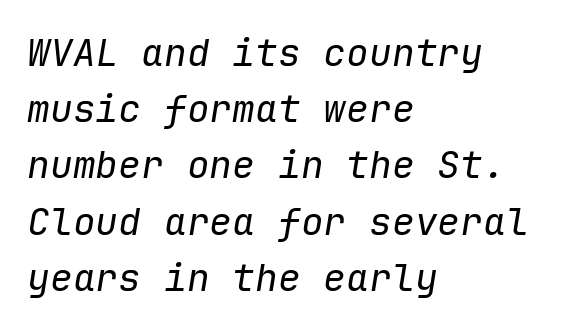
Q: Is the text bold? A: No.
Q: Is the text italic (slanted)? A: Yes, it leans right by about 9 degrees.
Q: Is the text underlined? A: No.
Q: How is the paragraph aligned? A: Left-aligned.
Q: Is the spacing between letters normal or unusually wide? A: Normal.
Q: Is the spacing between lines tight, normal or loose? A: Normal.
Q: Width (condensed, normal, or wide)? A: Normal.
Q: Stroke contrast? A: Low.
Q: x-height? A: Medium.
Q: Monospaced? A: Yes.
